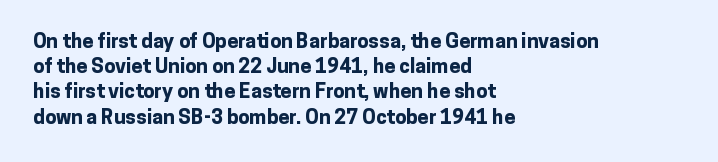
Q: Is the text bold? A: Yes.
Q: Is the text italic (slanted)? A: No, it is upright.
Q: Is the text underlined? A: No.
Q: How is the paragraph aligned? A: Left-aligned.
Q: Is the spacing between letters normal or unusually wide? A: Normal.
Q: Is the spacing between lines tight, normal or loose? A: Normal.
